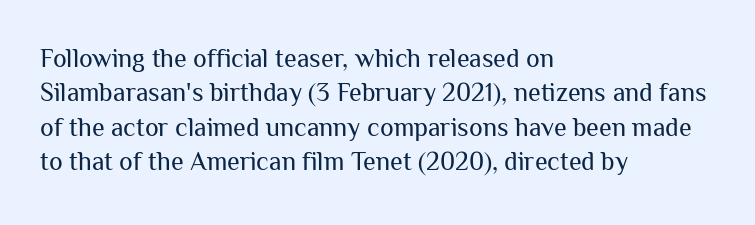
Leftover space on each line is placed entirely after the last word. Notice how the stems are strictly vertical — no italics here. The rendering uses a moderate line-height, typical for paragraphs. Underlining? Definitely not there. A light-to-regular cut is what we see here.
